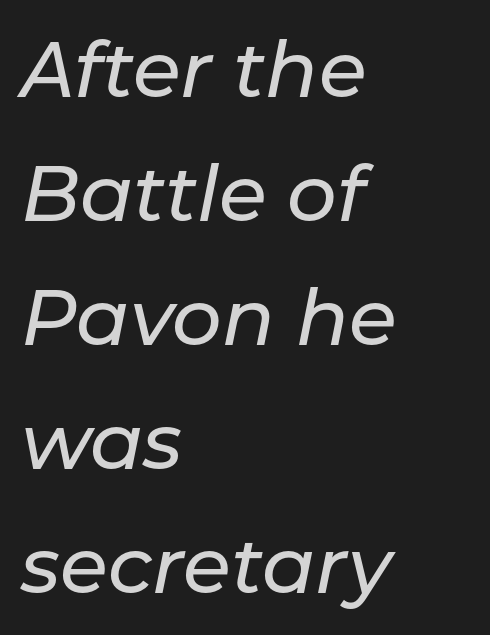
Which margin do the lines hug? The left one — the right edge is uneven. Horizontal bands of white between lines are of average thickness. Quick note: italic. The gaps between neighbouring characters are ordinary and unremarkable. The words here are not underlined. Varying glyph widths throughout — classic text-font behaviour.
